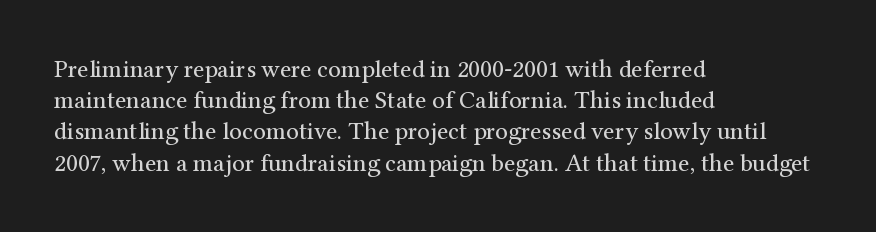
{"italic": "no", "bold": "no", "underline": "no", "align": "left", "line_spacing": "normal", "line_spacing_ratio": 1.25, "letter_spacing": "normal", "letter_spacing_em": 0.0, "glyph_px": 25}
